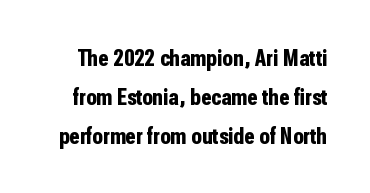
{"italic": "no", "bold": "yes", "underline": "no", "line_spacing": "normal", "line_spacing_ratio": 1.62, "letter_spacing": "normal", "letter_spacing_em": 0.0, "glyph_px": 24}
